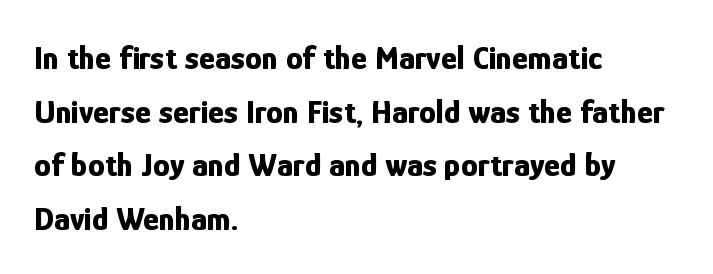
The characters look thick and weighty, a clear bold. Does the copy run flush right? No — it runs flush left. Spacing between characters is what you'd get straight out of the box. Varying glyph widths throughout — classic text-font behaviour.
